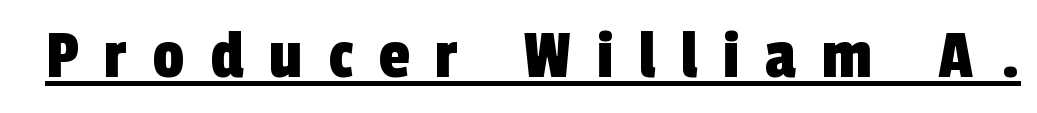
Q: Is the typeface a serif or a sans-serif typeface? A: Sans-serif.
Q: Is the text underlined? A: Yes.
Q: Is the spacing between letters normal or unusually wide? A: Unusually wide.
Q: Width (condensed, normal, or wide)? A: Condensed.
Q: x-height? A: Medium.
Q: Monospaced? A: No.
